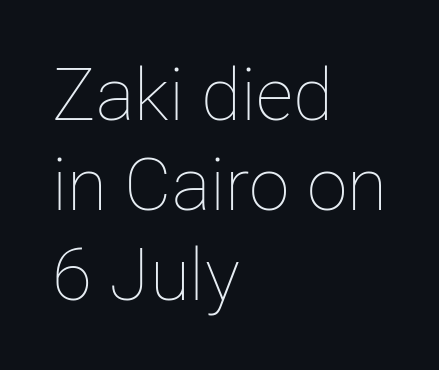
{"italic": "no", "bold": "no", "weight": "thin", "width": "normal", "stroke_contrast": "low", "x_height": "medium", "monospaced": "no", "underline": "no", "align": "left", "line_spacing_ratio": 1.23, "letter_spacing": "normal", "letter_spacing_em": 0.0, "glyph_px": 73}
